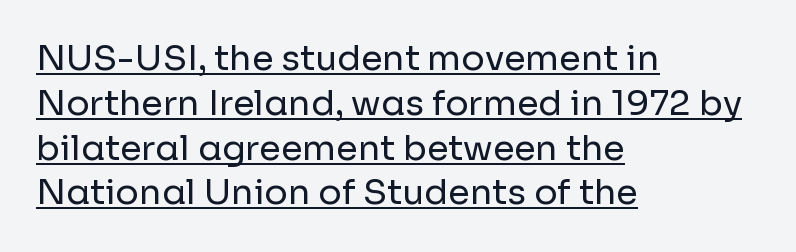
{"serif": "no", "italic": "no", "bold": "no", "weight": "regular", "width": "normal", "stroke_contrast": "low", "x_height": "medium", "monospaced": "no", "underline": "yes", "align": "left", "line_spacing": "normal", "line_spacing_ratio": 1.28, "letter_spacing": "normal", "letter_spacing_em": 0.0, "glyph_px": 35}
